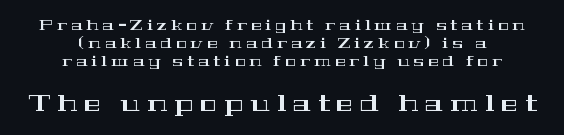
The image shows 23 px text type, upright; set centered, normal line spacing (1.28x), unusually wide letter spacing (+0.3 em), not underlined; the second (bottom) block is 1.64x larger.
